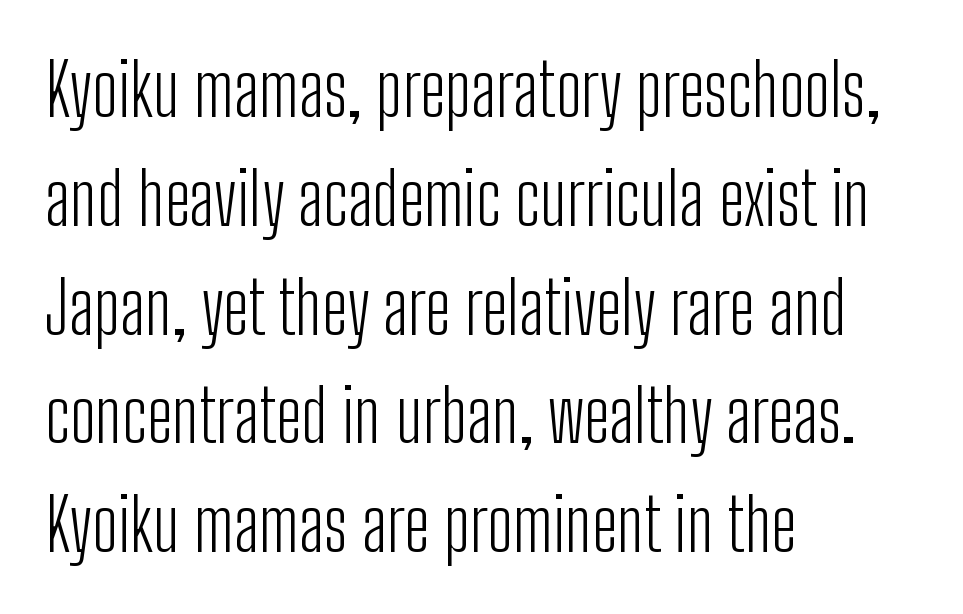
Descender tails drop into unmarked territory. The designer left line spacing at the default. Each letter keeps its own natural width here, so spacing adapts to shape. No extra ink here — the face is not bold. The tracking reads as untouched default to a designer's eye. This is roman type, the default non-slanted kind.
